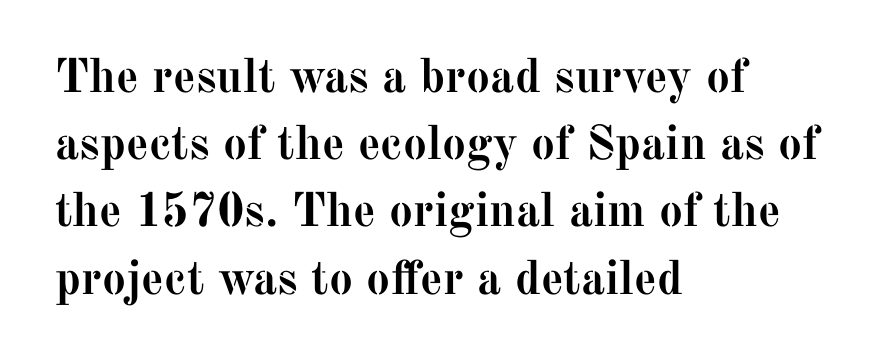
Q: Is the text bold? A: Yes.
Q: Is the text italic (slanted)? A: No, it is upright.
Q: Is the typeface a serif or a sans-serif typeface? A: Serif.
Q: Is the text underlined? A: No.
Q: How is the paragraph aligned? A: Left-aligned.
Q: Is the spacing between letters normal or unusually wide? A: Normal.
Q: Is the spacing between lines tight, normal or loose? A: Normal.
Q: Width (condensed, normal, or wide)? A: Normal.
Q: Stroke contrast? A: Medium.
Q: x-height? A: Medium.
Q: Monospaced? A: No.
